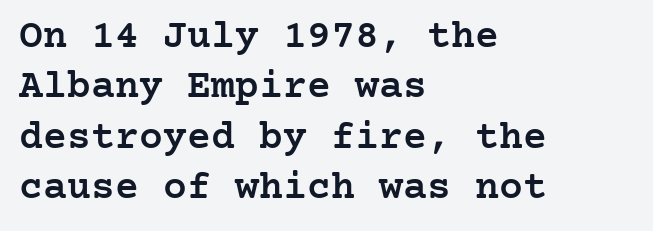
{"serif": "yes", "italic": "no", "bold": "semi", "weight": "semibold", "width": "normal", "stroke_contrast": "low", "x_height": "medium", "underline": "no", "align": "left", "line_spacing": "normal", "line_spacing_ratio": 1.26, "letter_spacing": "normal", "letter_spacing_em": 0.0, "glyph_px": 40}
